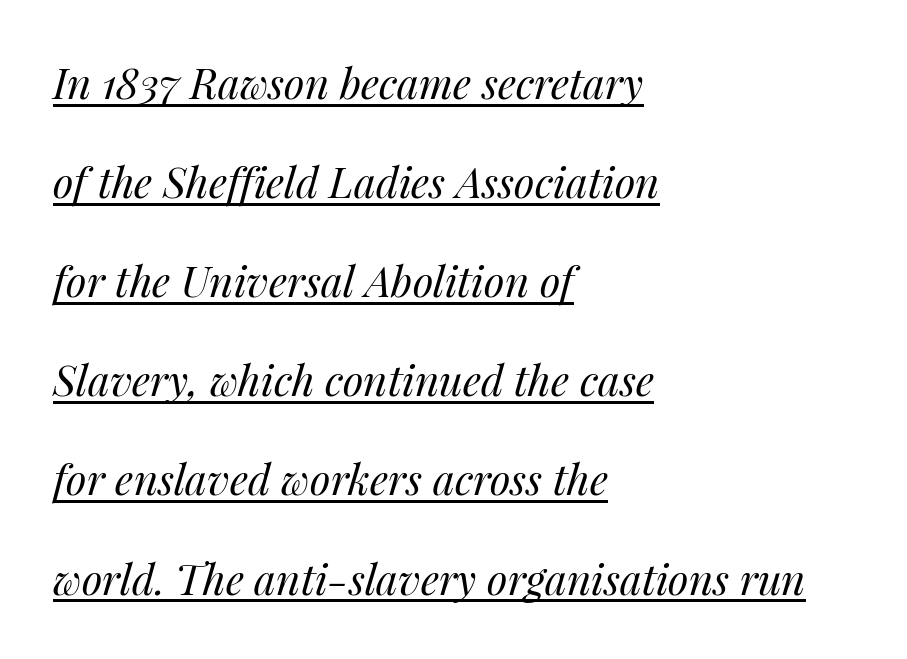
{"italic": "yes", "lean": "right", "slant_degrees": 14, "bold": "no", "weight": "regular", "width": "normal", "stroke_contrast": "medium", "x_height": "medium", "monospaced": "no", "underline": "yes", "align": "left", "line_spacing": "loose", "line_spacing_ratio": 2.36, "letter_spacing": "normal", "letter_spacing_em": 0.0, "glyph_px": 42}
